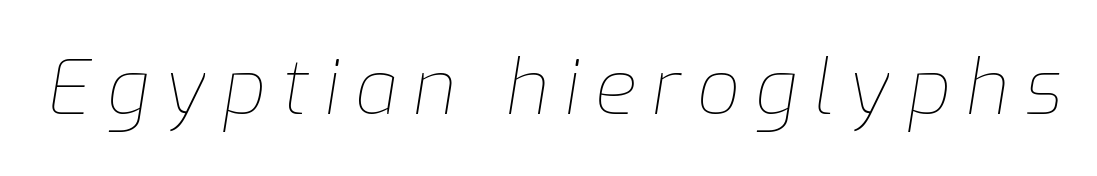
{"italic": "yes", "lean": "right", "slant_degrees": 9, "bold": "no", "weight": "thin", "width": "normal", "stroke_contrast": "low", "x_height": "medium", "monospaced": "no", "underline": "no", "letter_spacing": "wide", "letter_spacing_em": 0.21, "glyph_px": 76}
